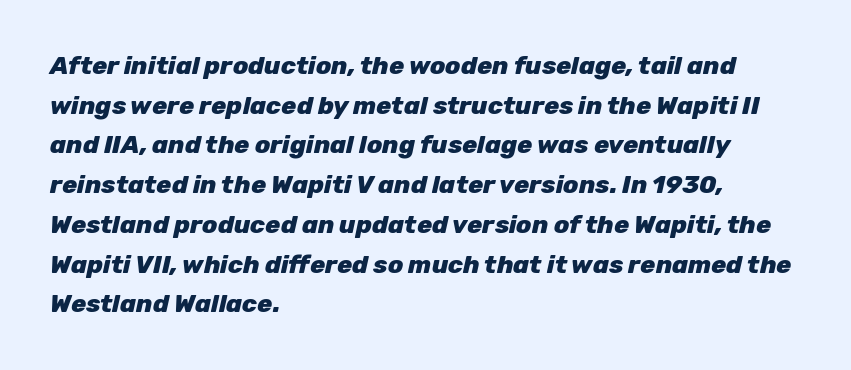
{"italic": "yes", "lean": "right", "slant_degrees": 12, "bold": "yes", "underline": "no", "align": "left", "line_spacing": "normal", "line_spacing_ratio": 1.59, "letter_spacing": "normal", "letter_spacing_em": 0.0, "glyph_px": 25}
